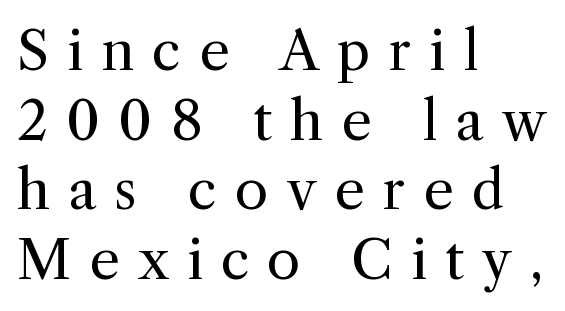
Unlike italic type, these characters show no tilt at all. The letters advance in unequal steps, a hallmark of proportional type. Has an underline been added? It has not. The designer went with a serif here, giving each stem small feet.
